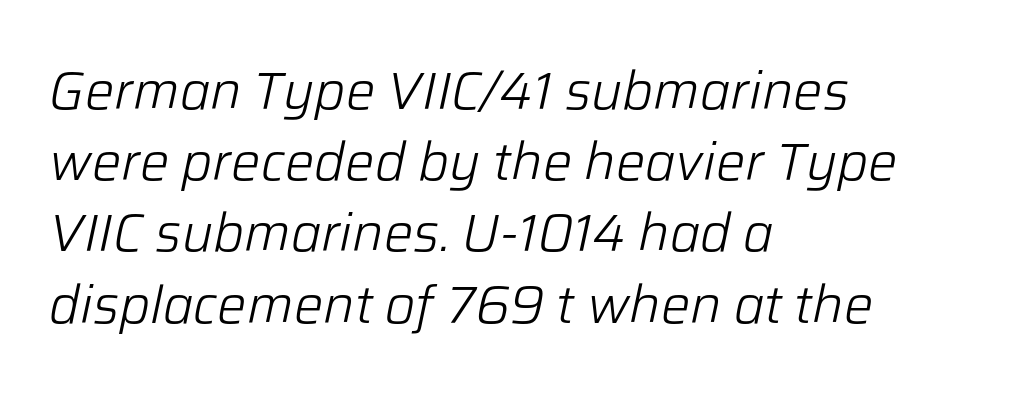
Q: Is the text bold? A: No.
Q: Is the text italic (slanted)? A: Yes, it leans right by about 12 degrees.
Q: Is the text underlined? A: No.
Q: How is the paragraph aligned? A: Left-aligned.
Q: Is the spacing between letters normal or unusually wide? A: Normal.
Q: Is the spacing between lines tight, normal or loose? A: Normal.
Q: Width (condensed, normal, or wide)? A: Normal.
Q: Stroke contrast? A: Low.
Q: x-height? A: Medium.
Q: Monospaced? A: No.
